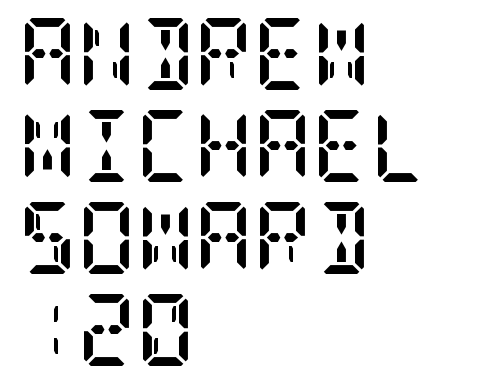
Horizontally, the lines are justified to the leading edge only. Words appear dense and cohesive because spacing is normal. The typography opts for an upright posture over an oblique one. To sum up the face: it has serifs. These words are printed bold, with thick strokes throughout. Vertically, the passage feels balanced, rows spaced as you'd expect.
